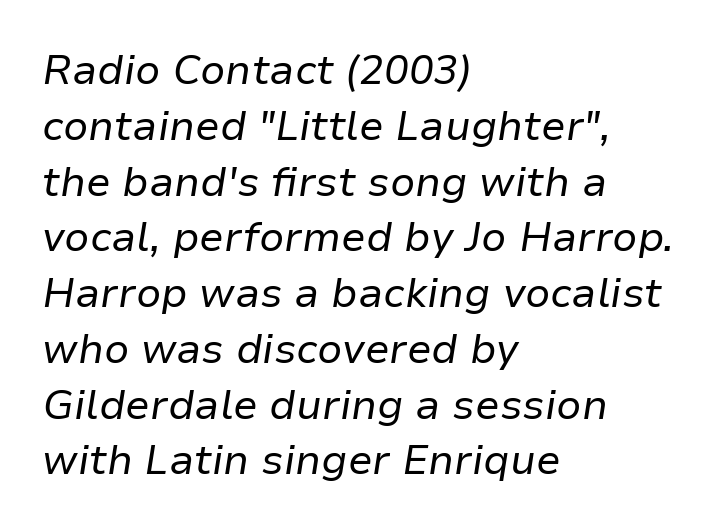
The image shows 41 px regular-weight type, italic (leaning right); set left-aligned, normal line spacing (1.36x), normal letter spacing, not underlined; low stroke contrast and a medium x-height.
